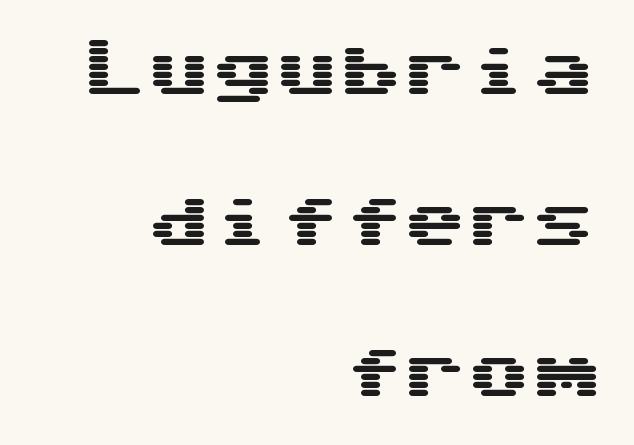
The glyphs in this specimen are sans serif. Letter spacing: default. Horizontal alignment here is rightward, an uncommon choice for prose. Descender tails drop into unmarked territory.
